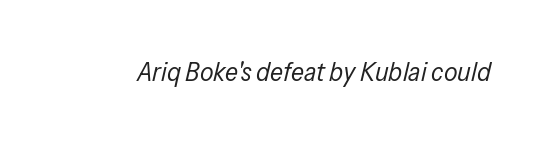
The image shows 27 px text type, italic (leaning right); set normal letter spacing, not underlined.
